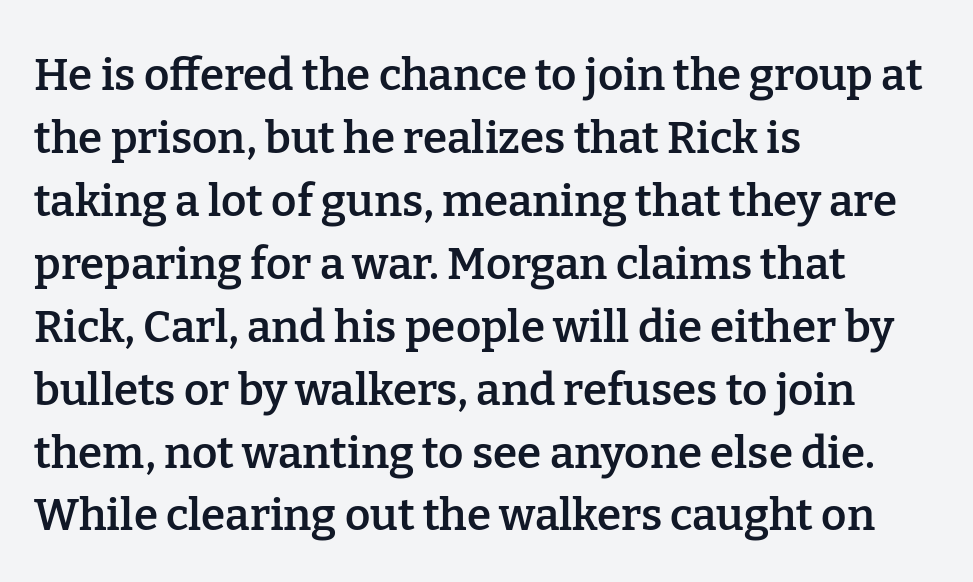
Q: Is the text bold? A: Semi-bold.
Q: Is the text italic (slanted)? A: No, it is upright.
Q: Is the typeface a serif or a sans-serif typeface? A: Serif.
Q: Is the text underlined? A: No.
Q: How is the paragraph aligned? A: Left-aligned.
Q: Is the spacing between letters normal or unusually wide? A: Normal.
Q: Is the spacing between lines tight, normal or loose? A: Normal.
Q: Width (condensed, normal, or wide)? A: Normal.
Q: Stroke contrast? A: Low.
Q: x-height? A: Medium.
Q: Monospaced? A: No.
